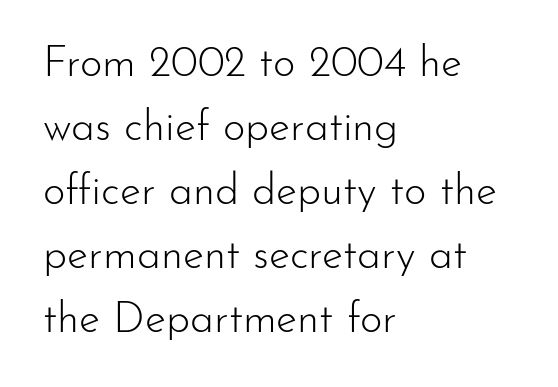
Each letter keeps its own natural width here, so spacing adapts to shape. Inter-character spacing is left at the font's built-in metrics. The rendering anchors every line to the left-hand side. Rule under the text: the space is simply empty. Honestly, the row spacing looks completely unremarkable. I'd call this a sans setting — the letters go barefoot.
